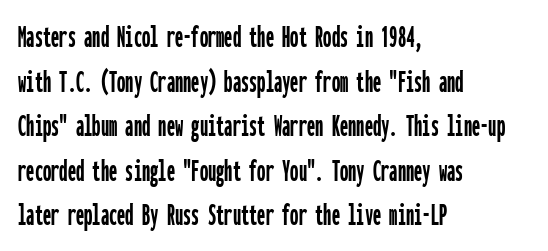
Ascenders rise straight up at ninety degrees. What stands out about the letter spacing? Nothing — it is the standard amount. Each letter, wide or thin by design, is forced into the same width here. Evenly set lines give the paragraph a standard silhouette. Each row of text sits above clean, open space.
